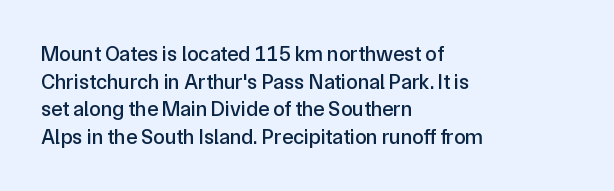
Line starts are locked; line ends wander. Leading matches the norm, producing a regular column. Characters remain perfectly vertical along every line. The area under the type is left untouched. Caption: standard tracking, unaltered.
